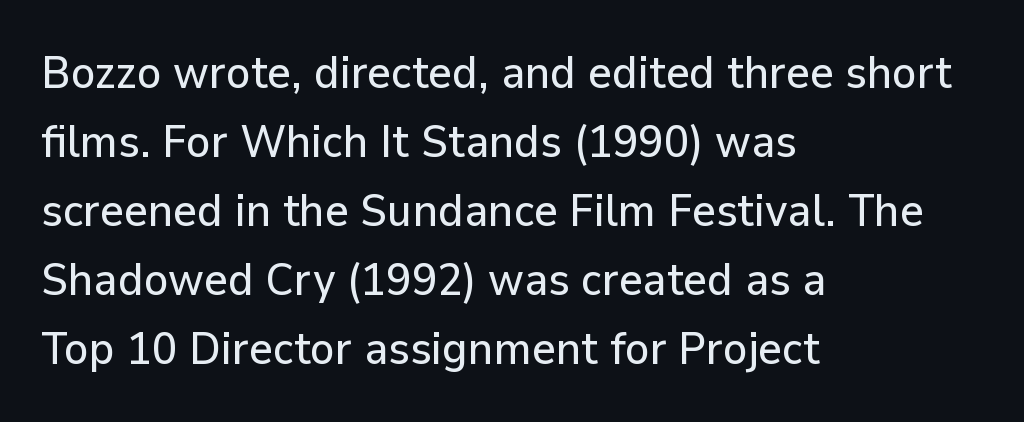
Varying glyph widths throughout — classic text-font behaviour. Compared with typical paragraphs, the rows here are spaced about the same. No extra tracking has been applied to these lines. The strip under each line holds only bare page.
